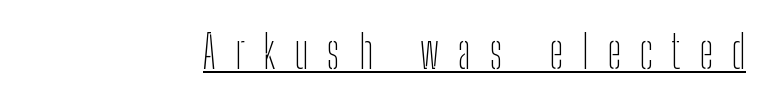
Q: Is the text bold? A: No.
Q: Is the text italic (slanted)? A: No, it is upright.
Q: Is the typeface a serif or a sans-serif typeface? A: Sans-serif.
Q: Is the text underlined? A: Yes.
Q: Is the spacing between letters normal or unusually wide? A: Unusually wide.
Q: Width (condensed, normal, or wide)? A: Condensed.
Q: Stroke contrast? A: Low.
Q: x-height? A: Medium.
Q: Monospaced? A: No.
